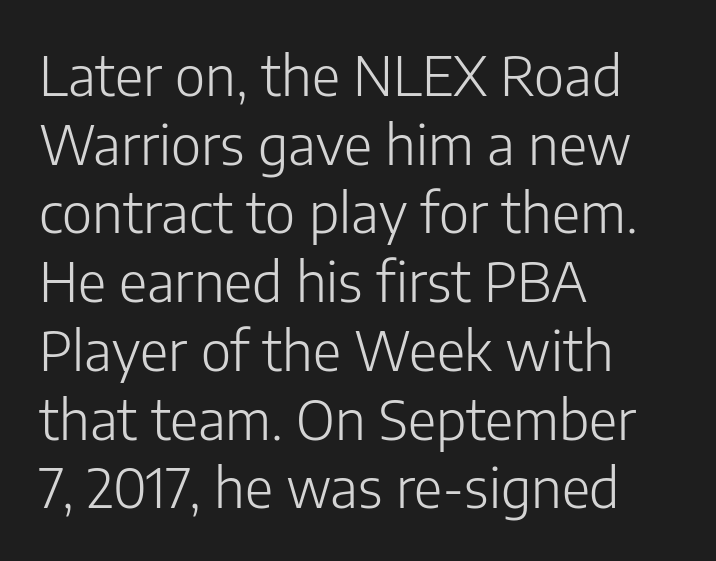
Inter-character spacing is left at the font's built-in metrics. The characters display no serif detailing; their extremities are plain. Where is the straight margin? On the left. If you drew a line through each stem, it would be perfectly vertical. This rendering features lettering with no underline. Is this a fixed-width face? No — the glyphs have proportional, varying widths.
